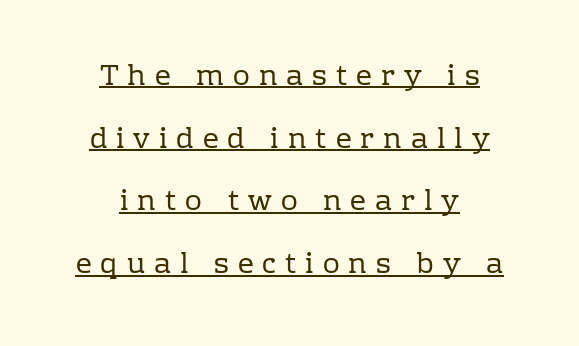
{"serif": "yes", "italic": "no", "bold": "no", "weight": "regular", "width": "normal", "stroke_contrast": "low", "x_height": "medium", "monospaced": "no", "underline": "yes", "align": "center", "line_spacing": "loose", "line_spacing_ratio": 2.24, "letter_spacing": "wide", "letter_spacing_em": 0.32, "glyph_px": 28}
